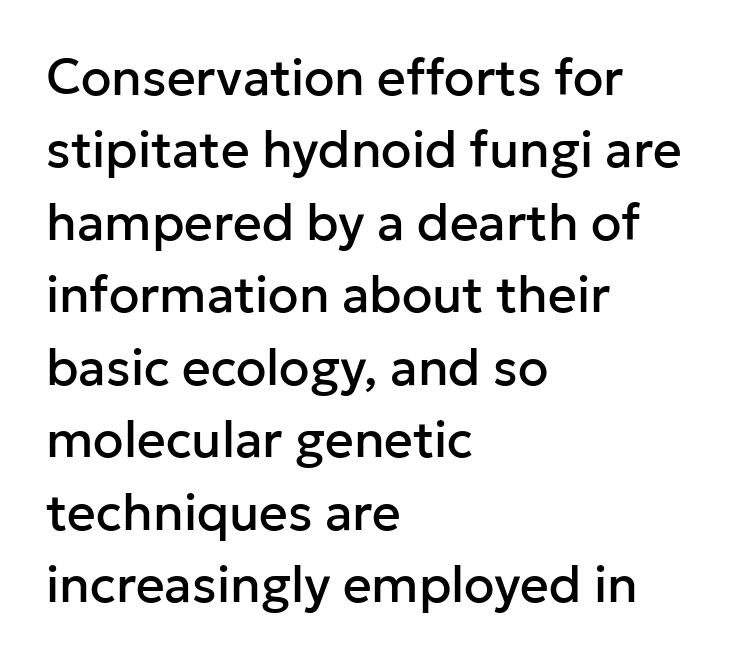
Q: Is the text italic (slanted)? A: No, it is upright.
Q: Is the typeface a serif or a sans-serif typeface? A: Sans-serif.
Q: Is the text underlined? A: No.
Q: How is the paragraph aligned? A: Left-aligned.
Q: Is the spacing between letters normal or unusually wide? A: Normal.
Q: Is the spacing between lines tight, normal or loose? A: Normal.
Q: Width (condensed, normal, or wide)? A: Normal.
Q: Stroke contrast? A: Low.
Q: x-height? A: Medium.
Q: Monospaced? A: No.
